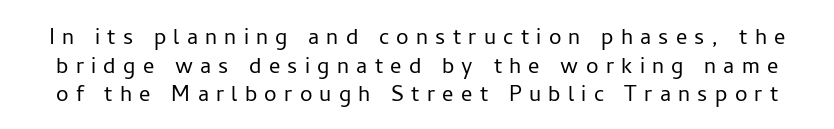
Q: Is the text bold? A: No.
Q: Is the text italic (slanted)? A: No, it is upright.
Q: Is the typeface a serif or a sans-serif typeface? A: Sans-serif.
Q: Is the text underlined? A: No.
Q: Is the spacing between letters normal or unusually wide? A: Unusually wide.
Q: Is the spacing between lines tight, normal or loose? A: Tight.
Q: Width (condensed, normal, or wide)? A: Normal.
Q: Stroke contrast? A: Low.
Q: x-height? A: Medium.
Q: Monospaced? A: No.
